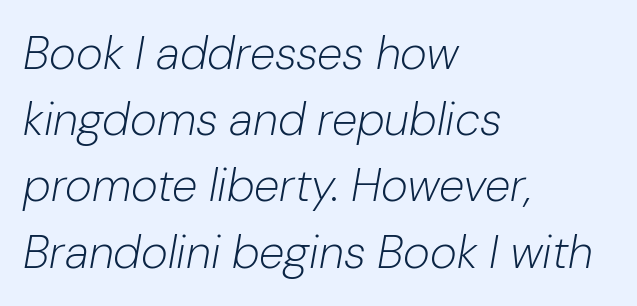
The image shows 46 px light type, italic (leaning right); set left-aligned, normal line spacing (1.44x), normal letter spacing, not underlined; low stroke contrast and a medium x-height.
